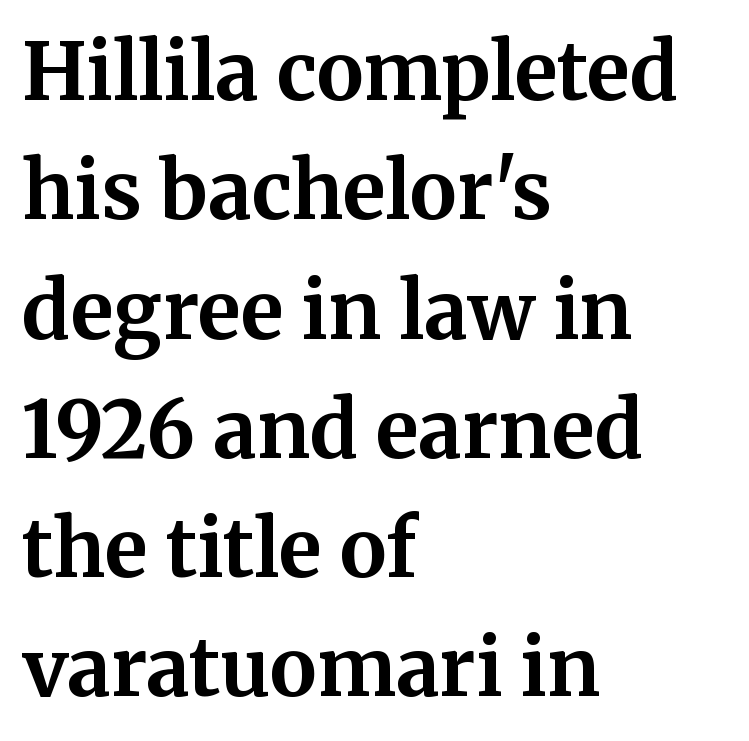
Is there much room between lines? A standard amount, neither cramped nor airy. How heavy is the stroke? Heavy — this is a bold. Rule under the text: the space is simply empty. Words appear dense and cohesive because spacing is normal.
